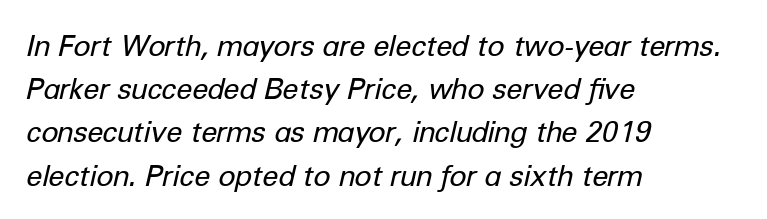
Q: Is the text bold? A: No.
Q: Is the text italic (slanted)? A: Yes, it leans right by about 12 degrees.
Q: Is the text underlined? A: No.
Q: How is the paragraph aligned? A: Left-aligned.
Q: Is the spacing between letters normal or unusually wide? A: Normal.
Q: Is the spacing between lines tight, normal or loose? A: Normal.
Q: Width (condensed, normal, or wide)? A: Normal.
Q: Stroke contrast? A: Low.
Q: x-height? A: Medium.
Q: Monospaced? A: No.
